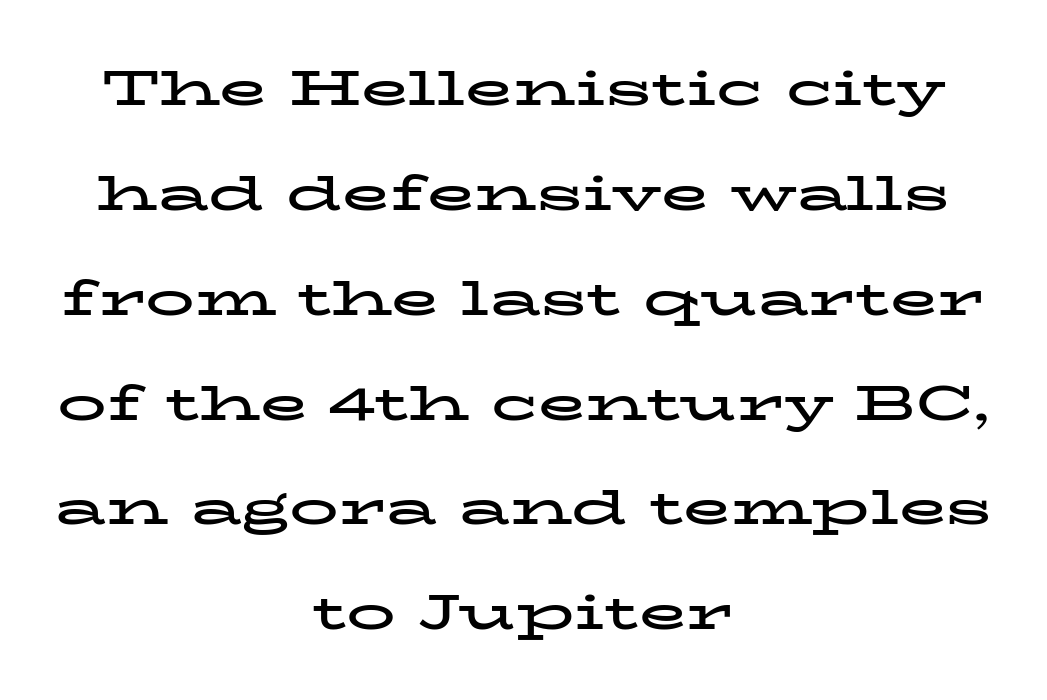
{"serif": "yes", "italic": "no", "bold": "yes", "weight": "bold", "width": "wide", "stroke_contrast": "low", "x_height": "medium", "monospaced": "no", "underline": "no", "align": "center", "line_spacing": "loose", "line_spacing_ratio": 2.14, "letter_spacing": "normal", "letter_spacing_em": 0.0, "glyph_px": 49}
